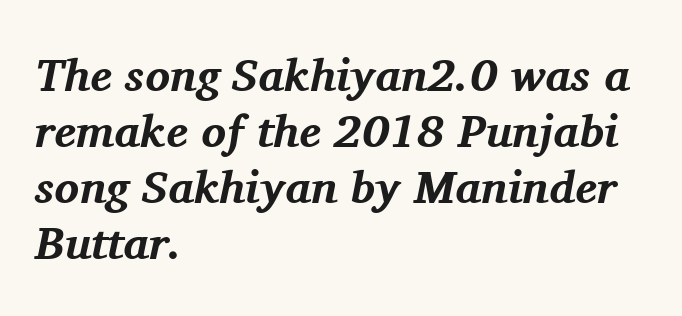
Q: Is the text bold? A: Yes.
Q: Is the text italic (slanted)? A: Yes, it leans right by about 11 degrees.
Q: Is the typeface a serif or a sans-serif typeface? A: Serif.
Q: Is the text underlined? A: No.
Q: How is the paragraph aligned? A: Left-aligned.
Q: Is the spacing between letters normal or unusually wide? A: Normal.
Q: Width (condensed, normal, or wide)? A: Normal.
Q: Stroke contrast? A: Medium.
Q: x-height? A: Medium.
Q: Monospaced? A: No.
